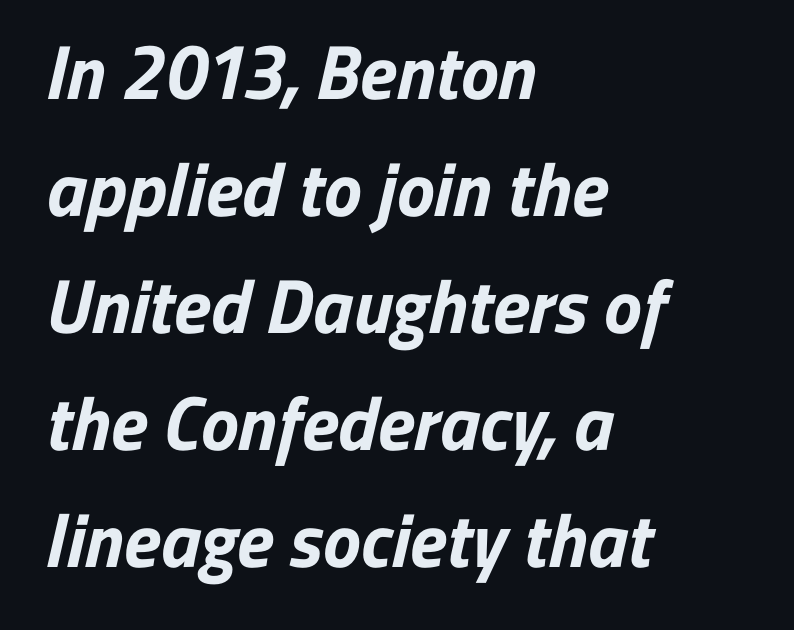
{"serif": "no", "bold": "yes", "weight": "bold", "width": "normal", "stroke_contrast": "low", "x_height": "medium", "monospaced": "no", "underline": "no", "align": "left", "line_spacing": "normal", "line_spacing_ratio": 1.54, "letter_spacing": "normal", "letter_spacing_em": 0.0, "glyph_px": 76}
